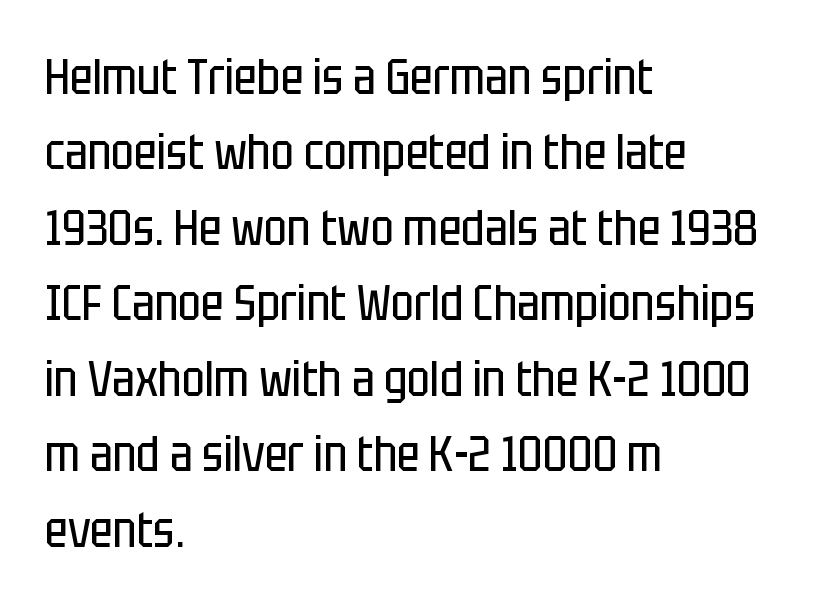
{"serif": "no", "italic": "no", "bold": "no", "weight": "regular", "width": "condensed", "stroke_contrast": "low", "x_height": "large", "monospaced": "no", "underline": "no", "align": "left", "line_spacing": "normal", "line_spacing_ratio": 1.54, "letter_spacing": "normal", "letter_spacing_em": 0.0, "glyph_px": 49}
